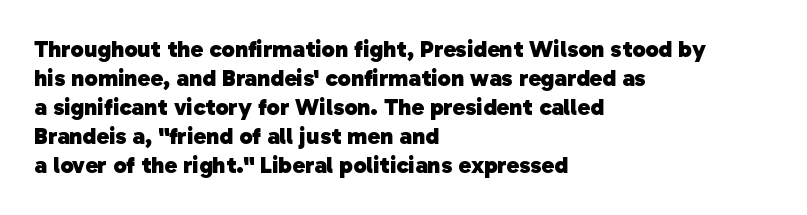
{"bold": "yes", "underline": "no", "align": "left", "line_spacing_ratio": 1.21, "letter_spacing": "normal", "letter_spacing_em": 0.0, "glyph_px": 24}
